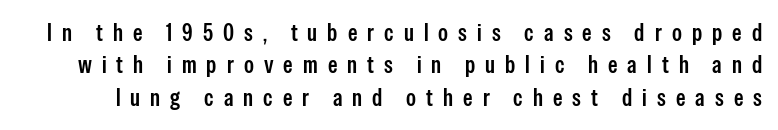
The lines sit at an ordinary, default distance from one another. A typesetter would mark this as roman, not italic. Letter spacing: wide. Letters rest on an invisible, unmarked baseline.
